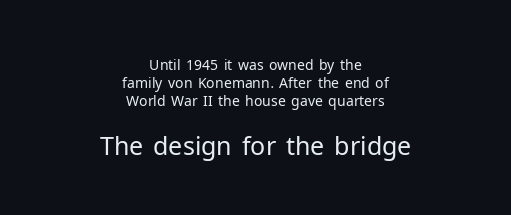
Q: Is the text bold? A: No.
Q: Is the text italic (slanted)? A: No, it is upright.
Q: Is the text underlined? A: No.
Q: How is the paragraph aligned? A: Centered.
Q: Is the spacing between letters normal or unusually wide? A: Normal.
Q: Is the spacing between lines tight, normal or loose? A: Normal.
Q: Which block of text is set in a larger size, the first (top) or the second (bottom)? A: The second (bottom) one.
